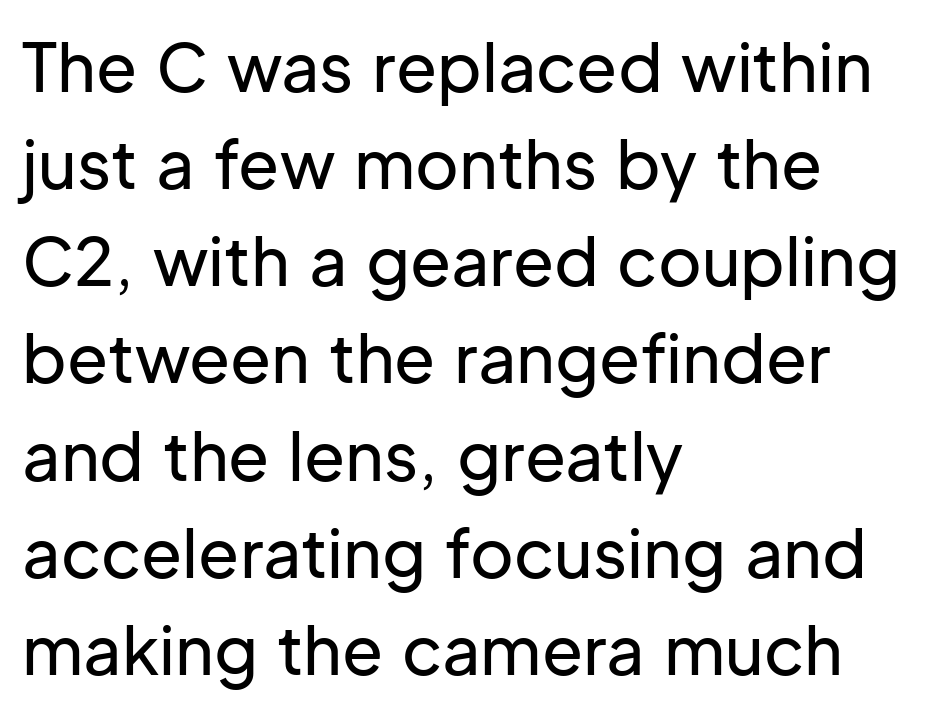
The image shows 67 px sans-serif type, upright; set left-aligned, normal line spacing (1.45x), normal letter spacing, not underlined; low stroke contrast and a medium x-height.
